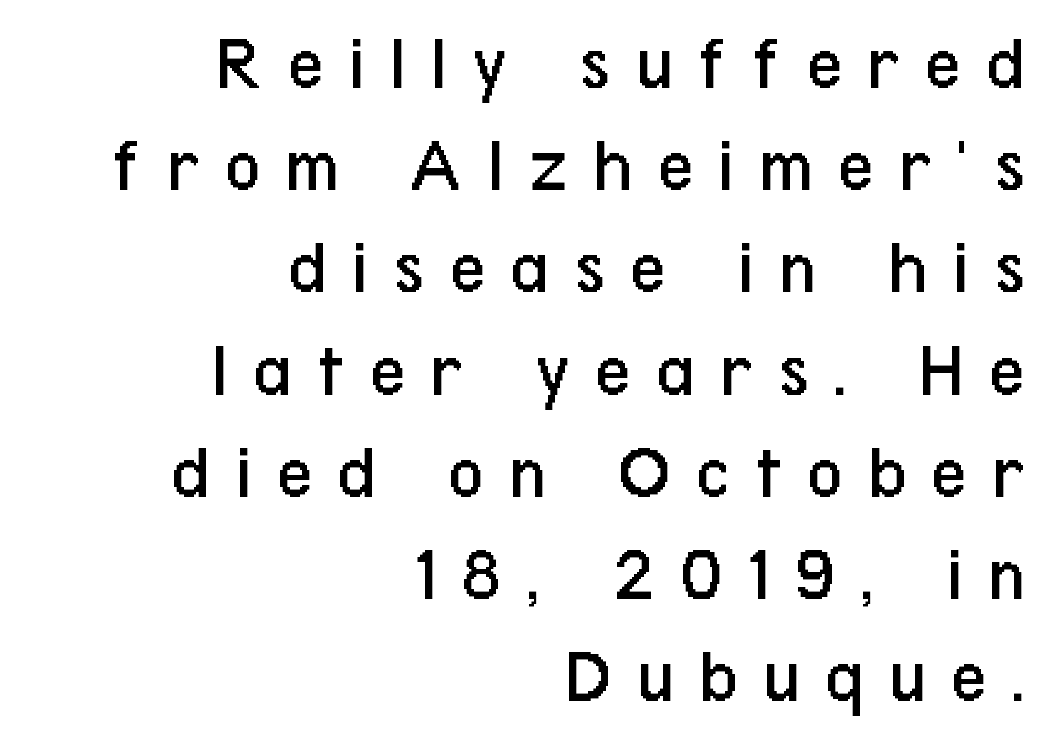
{"serif": "no", "italic": "no", "bold": "no", "weight": "regular", "width": "condensed", "stroke_contrast": "low", "x_height": "medium", "monospaced": "no", "underline": "no", "align": "right", "line_spacing": "normal", "line_spacing_ratio": 1.31, "letter_spacing": "wide", "letter_spacing_em": 0.32, "glyph_px": 78}
